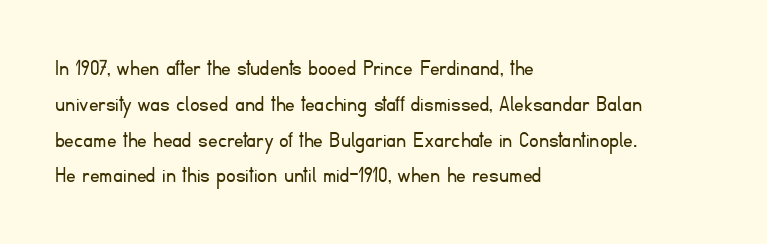
The setting favours the left margin, as ordinary paragraphs usually do. Upright lettering throughout. Letter spacing: default. No chunkiness to these letters — they're not bold.
